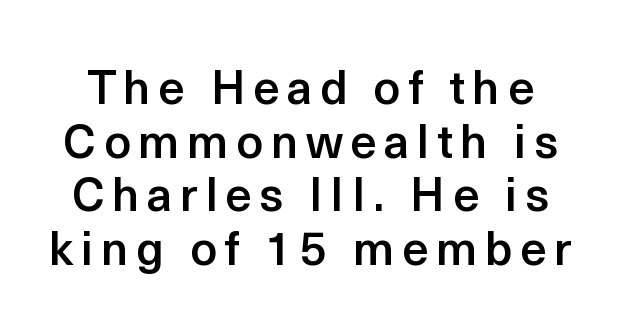
The image shows 47 px semibold sans-serif type, upright; set tight line spacing (1.14x), not underlined; a medium x-height.
